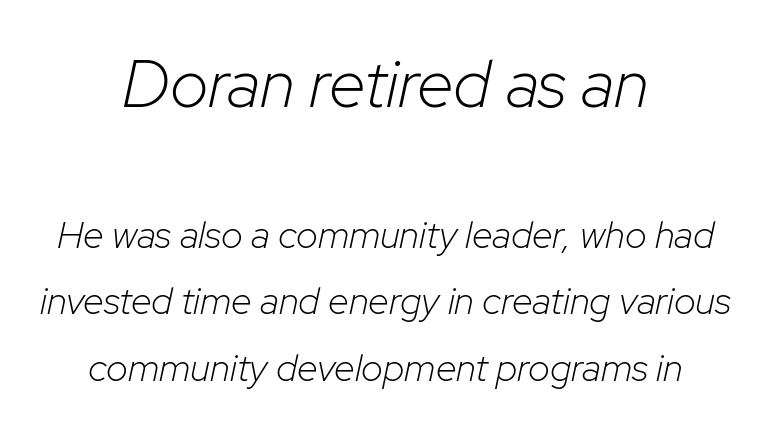
The image shows 67 px light type, italic (leaning right); set centered, line spacing 1.75x, normal letter spacing, not underlined; the first (top) block is 1.76x larger; low stroke contrast and a medium x-height.
